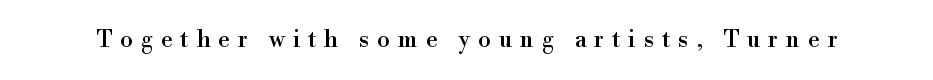
Each row of text sits above clean, open space. Does extra space separate the letters? Yes, quite a lot of it. Notice how the stems are strictly vertical — no italics here.
